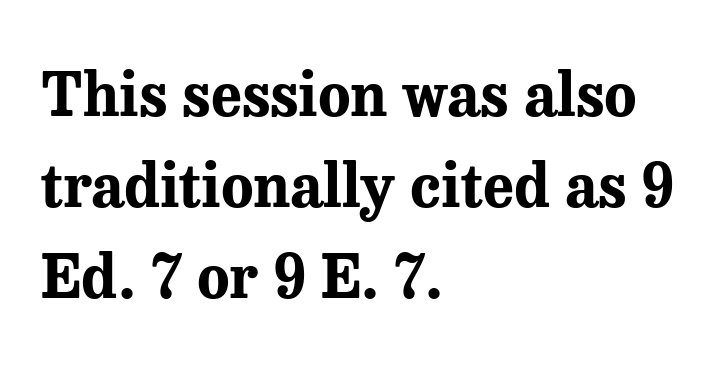
Quick note: not italic, upright. The sample has been set heavy, in full bold. This sample has the flowing, uneven cadence of proportional lettering. The designer went with a serif here, giving each stem small feet. Line beginnings align vertically; line endings do not.
